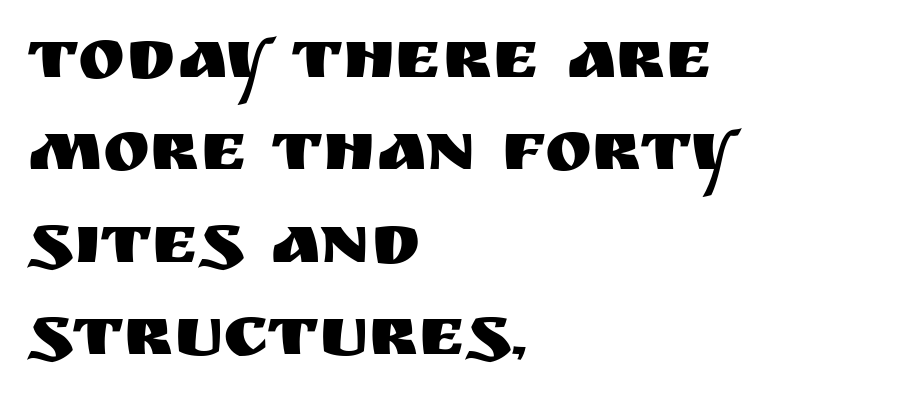
Q: Is the text italic (slanted)? A: No, it is upright.
Q: Is the typeface a serif or a sans-serif typeface? A: Sans-serif.
Q: Is the text underlined? A: No.
Q: How is the paragraph aligned? A: Left-aligned.
Q: Is the spacing between letters normal or unusually wide? A: Normal.
Q: Is the spacing between lines tight, normal or loose? A: Normal.
Q: Width (condensed, normal, or wide)? A: Normal.
Q: Stroke contrast? A: Medium.
Q: x-height? A: Large.
Q: Monospaced? A: No.
